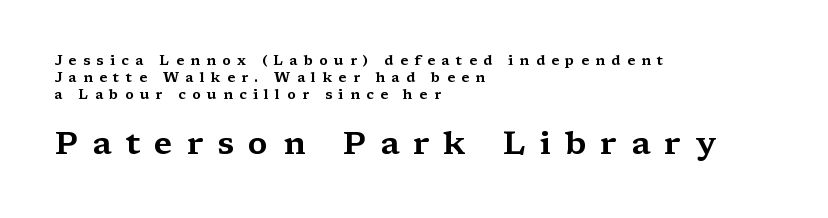
The image shows 32 px wide serif type, upright; set left-aligned, line spacing 1.21x, unusually wide letter spacing (+0.45 em), not underlined; the second (bottom) block is 2.29x larger; medium stroke contrast and a medium x-height.
